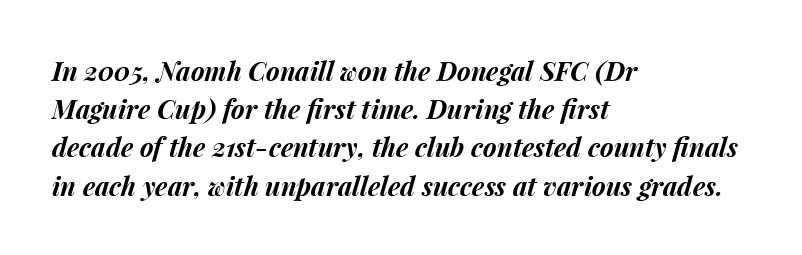
Q: Is the text bold? A: Yes.
Q: Is the text italic (slanted)? A: Yes, it leans right by about 15 degrees.
Q: Is the text underlined? A: No.
Q: How is the paragraph aligned? A: Left-aligned.
Q: Is the spacing between letters normal or unusually wide? A: Normal.
Q: Is the spacing between lines tight, normal or loose? A: Normal.
